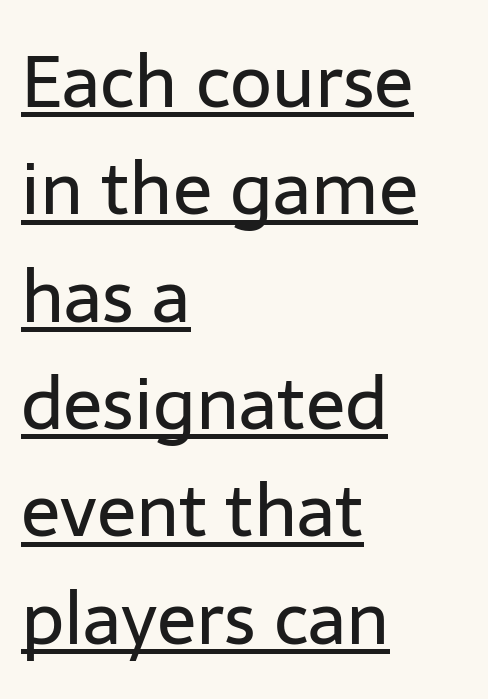
The line texture is even and compact thanks to regular tracking. Each letter keeps its own natural width here, so spacing adapts to shape. Style check: upright. Is there much room between lines? A standard amount, neither cramped nor airy. Nothing heavy about these letters — not bold at all.
